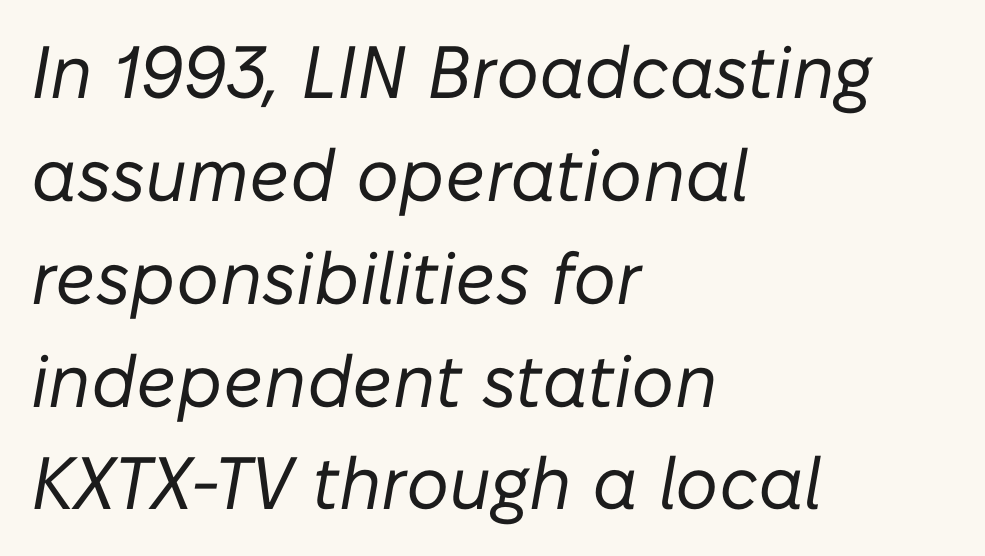
The image shows 74 px regular-weight type, italic (leaning right); set left-aligned, normal line spacing (1.39x), normal letter spacing, not underlined; low stroke contrast and a medium x-height.
